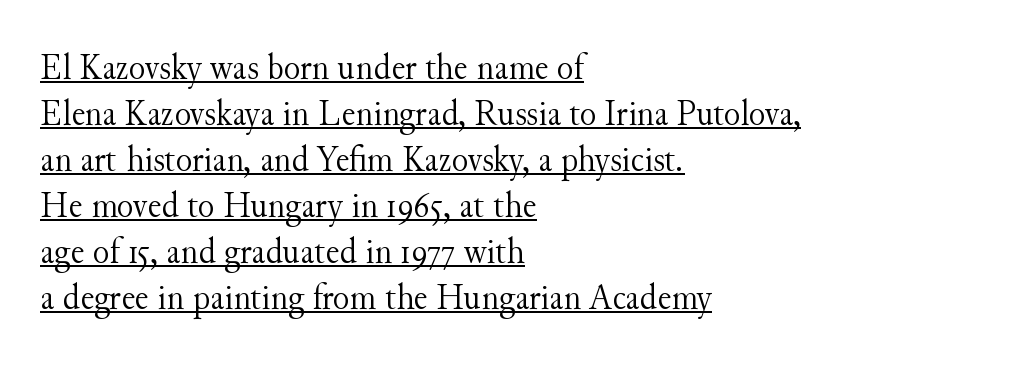
The image shows 38 px light serif type, upright; set left-aligned, line spacing 1.21x, normal letter spacing, underlined; medium stroke contrast and a small x-height.
